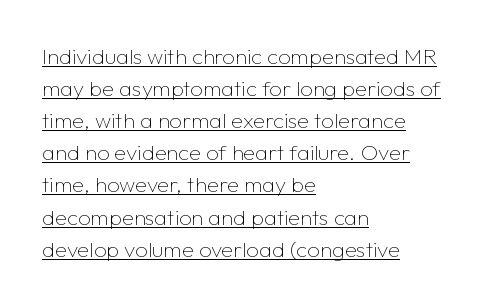
The image shows 22 px text type, upright; set left-aligned, normal line spacing (1.46x), normal letter spacing, underlined.
